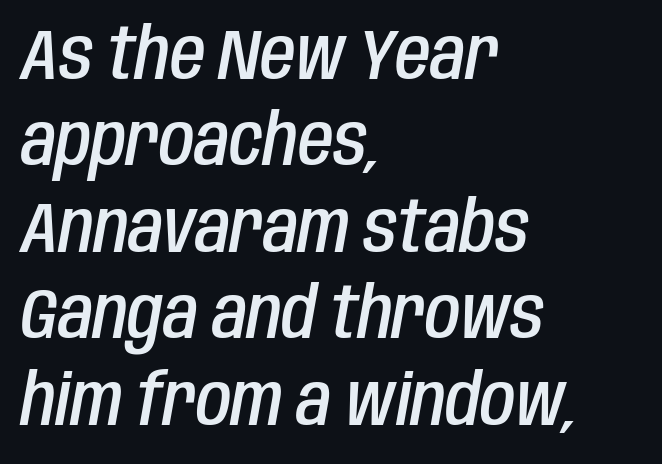
The image shows 72 px semibold, condensed type, italic (leaning right); set left-aligned, line spacing 1.2x, normal letter spacing, not underlined; low stroke contrast and a large x-height.
